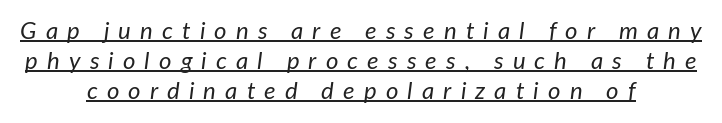
{"italic": "yes", "lean": "right", "slant_degrees": 7, "bold": "no", "underline": "yes", "align": "center", "line_spacing": "normal", "line_spacing_ratio": 1.25, "letter_spacing": "wide", "letter_spacing_em": 0.38, "glyph_px": 24}
